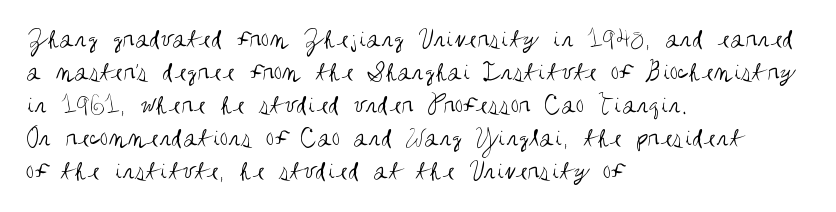
The image shows 27 px text type; set left-aligned, line spacing 1.22x, normal letter spacing, not underlined.
